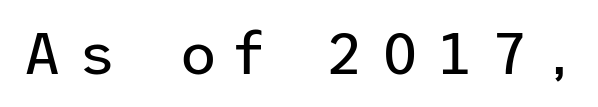
The image shows 59 px regular-weight sans-serif type, upright; set unusually wide letter spacing (+0.28 em), not underlined; low stroke contrast and a medium x-height.
